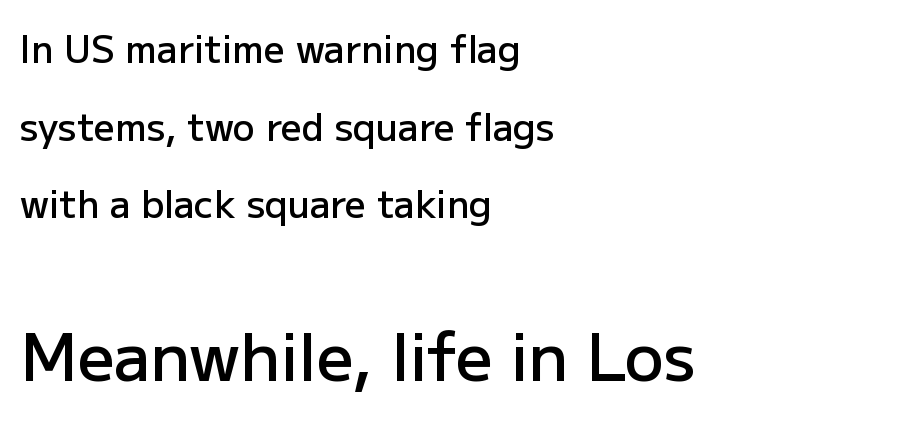
Q: Is the text bold? A: Semi-bold.
Q: Is the text italic (slanted)? A: No, it is upright.
Q: Is the typeface a serif or a sans-serif typeface? A: Sans-serif.
Q: Is the text underlined? A: No.
Q: How is the paragraph aligned? A: Left-aligned.
Q: Is the spacing between letters normal or unusually wide? A: Normal.
Q: Is the spacing between lines tight, normal or loose? A: Loose.
Q: Which block of text is set in a larger size, the first (top) or the second (bottom)? A: The second (bottom) one.
Q: Width (condensed, normal, or wide)? A: Normal.
Q: Stroke contrast? A: Low.
Q: x-height? A: Medium.
Q: Monospaced? A: No.
